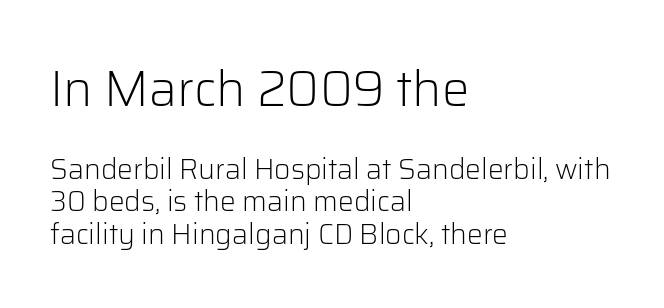
Q: Is the text bold? A: No.
Q: Is the text italic (slanted)? A: No, it is upright.
Q: Is the typeface a serif or a sans-serif typeface? A: Sans-serif.
Q: Is the text underlined? A: No.
Q: How is the paragraph aligned? A: Left-aligned.
Q: Is the spacing between letters normal or unusually wide? A: Normal.
Q: Which block of text is set in a larger size, the first (top) or the second (bottom)? A: The first (top) one.
Q: Width (condensed, normal, or wide)? A: Normal.
Q: Stroke contrast? A: Low.
Q: x-height? A: Medium.
Q: Monospaced? A: No.
